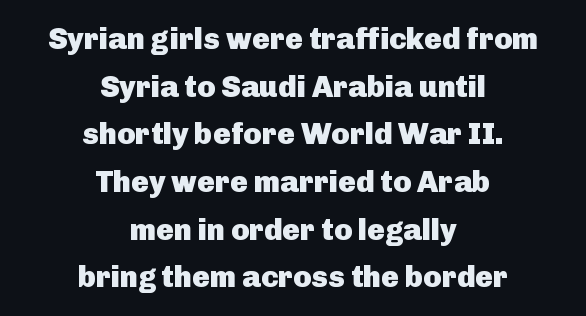
The image shows 30 px heavy sans-serif type, upright; set centered, normal line spacing (1.59x), normal letter spacing, not underlined; low stroke contrast and a medium x-height.
